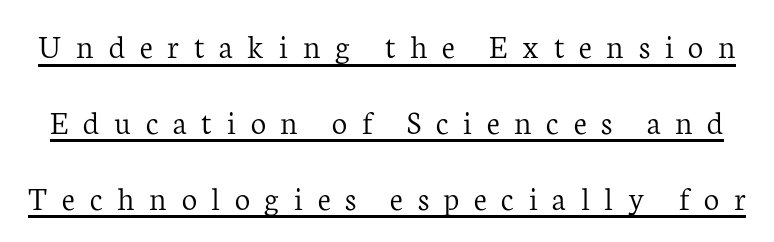
The image shows 34 px light serif type, upright; set loose line spacing (2.23x), unusually wide letter spacing (+0.43 em), underlined; low stroke contrast and a medium x-height.
